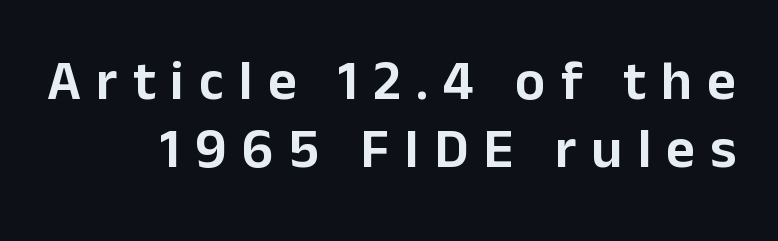
Q: Is the text italic (slanted)? A: No, it is upright.
Q: Is the typeface a serif or a sans-serif typeface? A: Sans-serif.
Q: Is the text underlined? A: No.
Q: How is the paragraph aligned? A: Right-aligned.
Q: Is the spacing between letters normal or unusually wide? A: Unusually wide.
Q: Width (condensed, normal, or wide)? A: Normal.
Q: Stroke contrast? A: Low.
Q: x-height? A: Medium.
Q: Monospaced? A: No.
